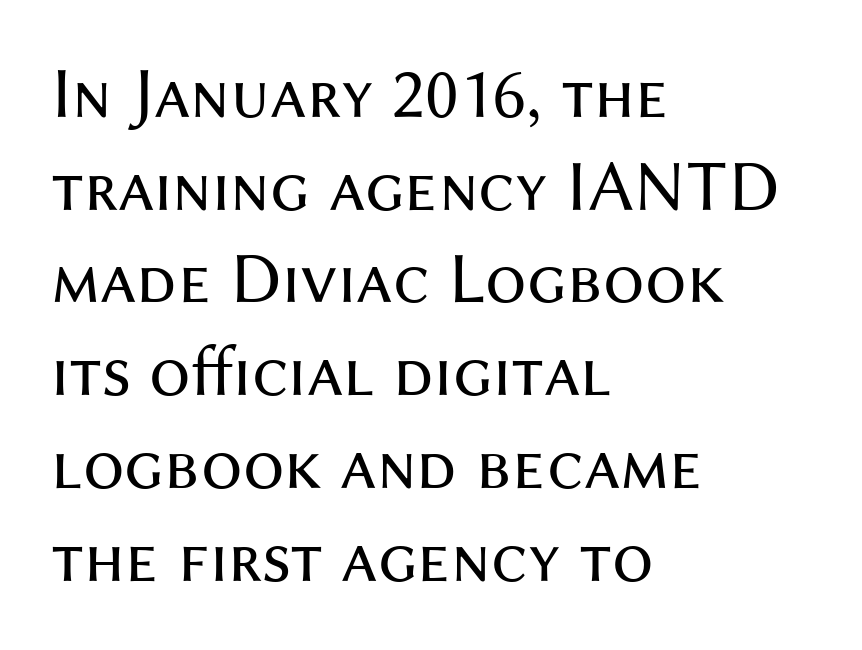
{"serif": "no", "italic": "no", "bold": "no", "weight": "regular", "width": "normal", "stroke_contrast": "medium", "x_height": "medium", "monospaced": "no", "underline": "no", "align": "left", "line_spacing": "normal", "line_spacing_ratio": 1.27, "letter_spacing": "normal", "letter_spacing_em": 0.0, "glyph_px": 73}
